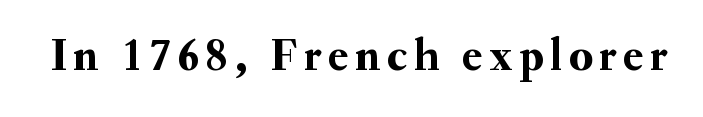
Q: Is the text italic (slanted)? A: No, it is upright.
Q: Is the typeface a serif or a sans-serif typeface? A: Serif.
Q: Is the text underlined? A: No.
Q: Width (condensed, normal, or wide)? A: Normal.
Q: Stroke contrast? A: Medium.
Q: x-height? A: Small.
Q: Monospaced? A: No.
